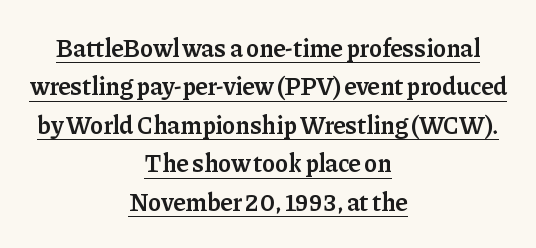
Q: Is the text bold? A: Semi-bold.
Q: Is the text italic (slanted)? A: No, it is upright.
Q: Is the text underlined? A: Yes.
Q: How is the paragraph aligned? A: Centered.
Q: Is the spacing between letters normal or unusually wide? A: Normal.
Q: Is the spacing between lines tight, normal or loose? A: Normal.
